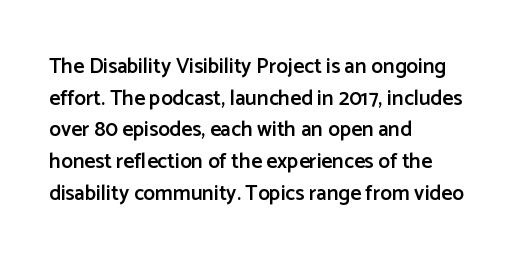
The image shows 21 px text type, upright; set left-aligned, normal line spacing (1.51x), normal letter spacing, not underlined.
